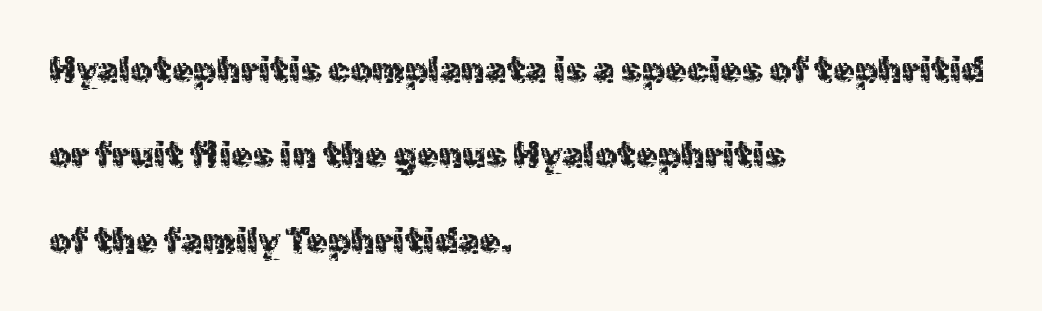
Every stem runs plumb, perpendicular to the baseline. A typesetter would label this face a sans. Summary of vertical rhythm: relaxed, with wide interline spacing. The string is rendered with underlining switched off. The face looks like a standard text weight, possibly lighter.
